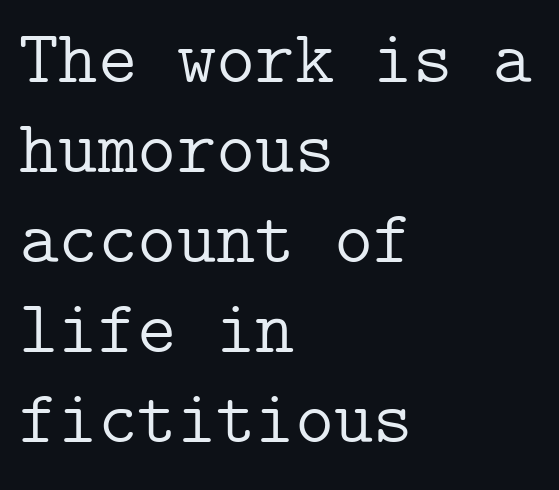
The image shows 75 px light serif type, upright; set left-aligned, line spacing 1.2x, normal letter spacing, not underlined; low stroke contrast and a medium x-height.
